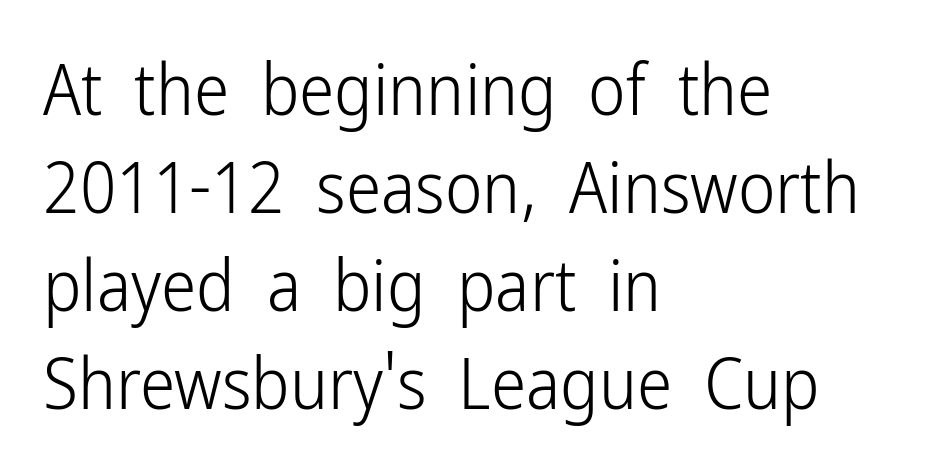
The image shows 71 px light, condensed sans-serif type, upright; set left-aligned, normal line spacing (1.38x), normal letter spacing, not underlined; low stroke contrast and a medium x-height.
